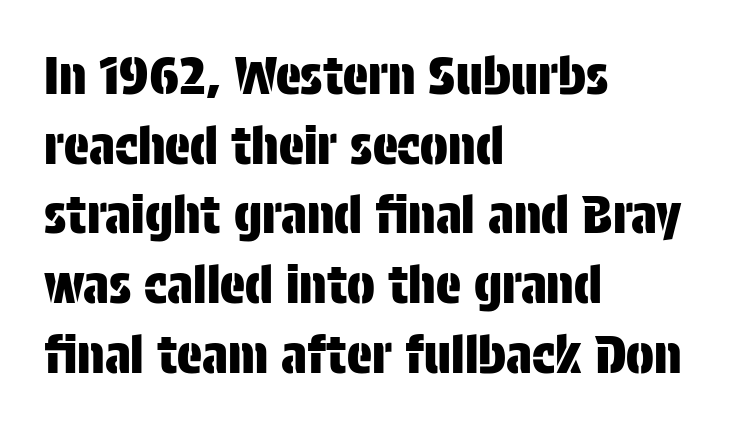
{"serif": "no", "italic": "no", "width": "condensed", "stroke_contrast": "low", "x_height": "large", "monospaced": "no", "underline": "no", "align": "left", "line_spacing": "normal", "line_spacing_ratio": 1.34, "letter_spacing": "normal", "letter_spacing_em": 0.0, "glyph_px": 52}
